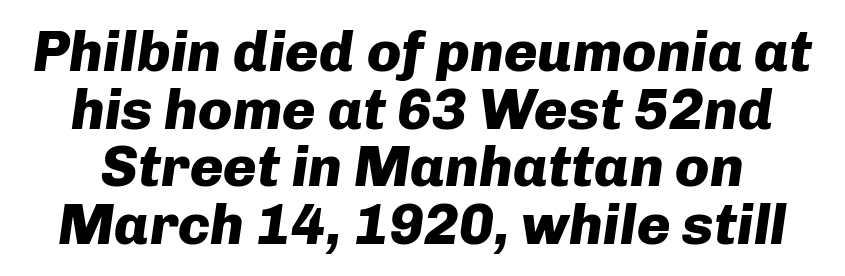
Q: Is the text bold? A: Yes.
Q: Is the text italic (slanted)? A: Yes, it leans right by about 8 degrees.
Q: Is the text underlined? A: No.
Q: Is the spacing between letters normal or unusually wide? A: Normal.
Q: Is the spacing between lines tight, normal or loose? A: Tight.
Q: Width (condensed, normal, or wide)? A: Normal.
Q: Stroke contrast? A: Low.
Q: x-height? A: Medium.
Q: Monospaced? A: No.
